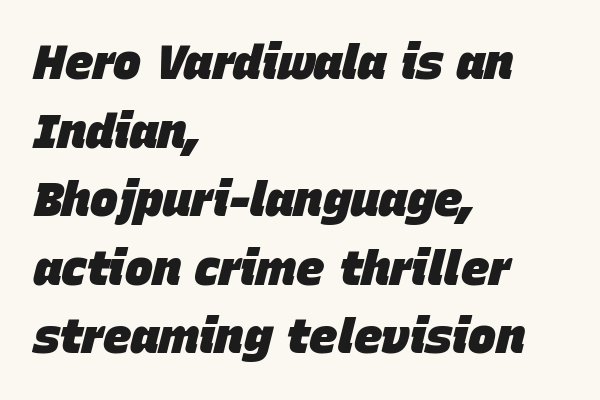
{"italic": "yes", "lean": "right", "slant_degrees": 15, "bold": "yes", "weight": "heavy", "width": "normal", "stroke_contrast": "low", "x_height": "large", "monospaced": "no", "underline": "no", "align": "left", "line_spacing": "normal", "line_spacing_ratio": 1.46, "letter_spacing": "normal", "letter_spacing_em": 0.0, "glyph_px": 47}
